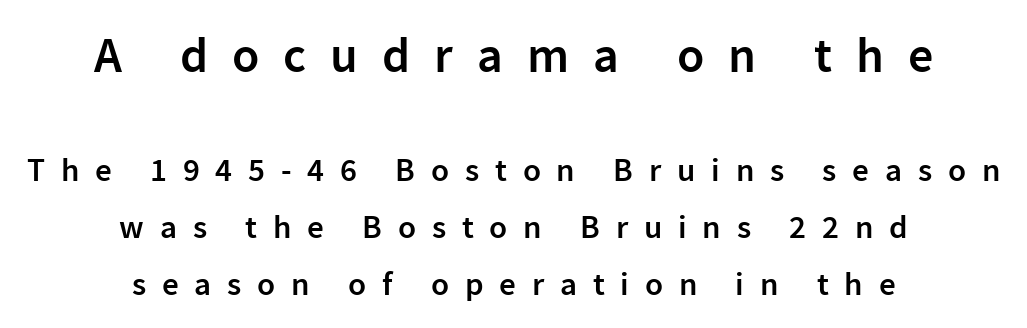
{"serif": "no", "italic": "no", "bold": "semi", "weight": "semibold", "width": "normal", "stroke_contrast": "low", "x_height": "medium", "monospaced": "no", "underline": "no", "align": "center", "line_spacing_ratio": 1.72, "letter_spacing": "wide", "letter_spacing_em": 0.48, "larger_block": "first", "size_ratio": 1.52, "glyph_px": 50}
